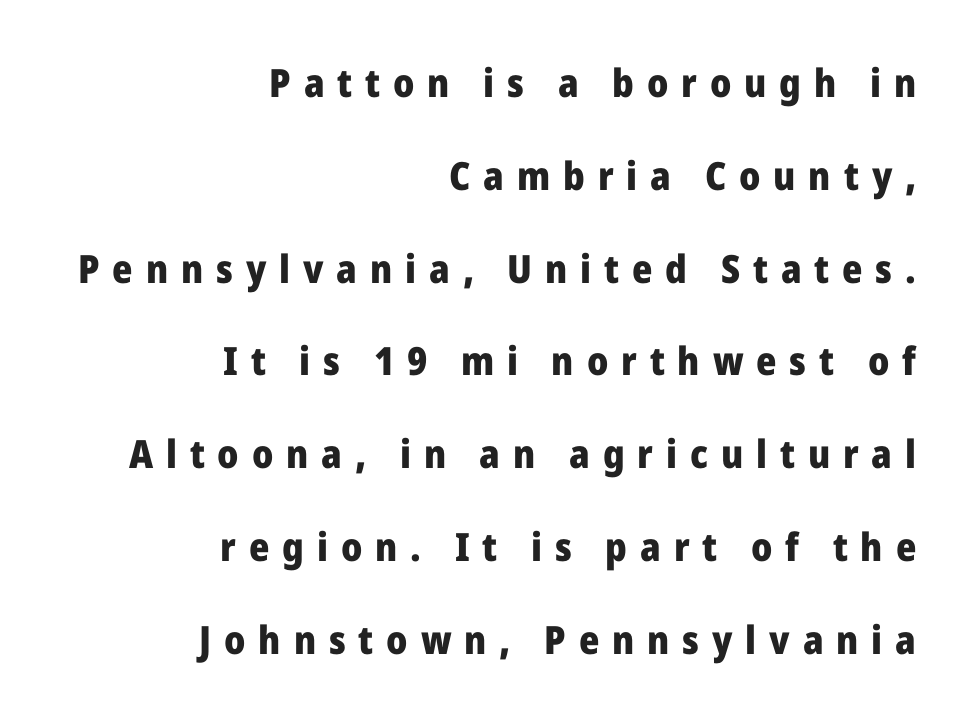
The image shows 39 px heavy sans-serif type, upright; set right-aligned, loose line spacing (2.38x), unusually wide letter spacing (+0.33 em), not underlined; low stroke contrast and a medium x-height.
